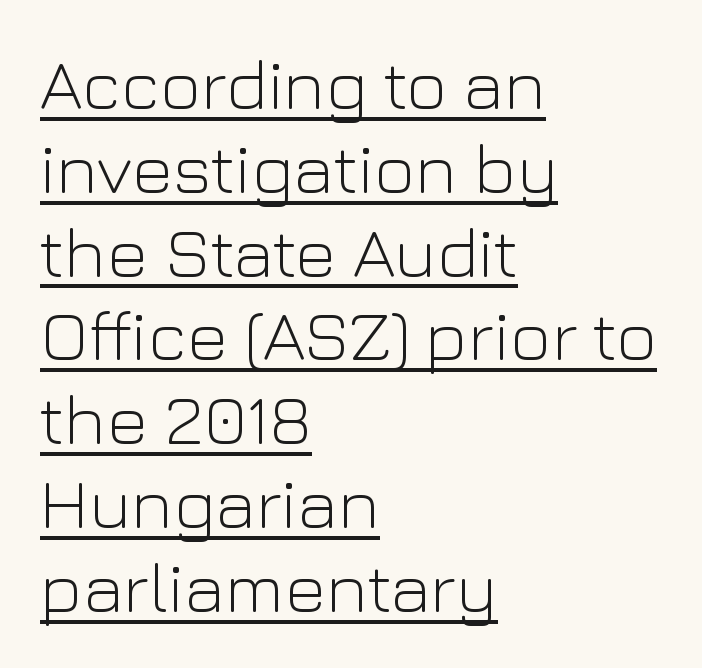
Q: Is the text bold? A: No.
Q: Is the text italic (slanted)? A: No, it is upright.
Q: Is the typeface a serif or a sans-serif typeface? A: Sans-serif.
Q: Is the text underlined? A: Yes.
Q: How is the paragraph aligned? A: Left-aligned.
Q: Is the spacing between letters normal or unusually wide? A: Normal.
Q: Width (condensed, normal, or wide)? A: Normal.
Q: Stroke contrast? A: Low.
Q: x-height? A: Medium.
Q: Monospaced? A: No.
